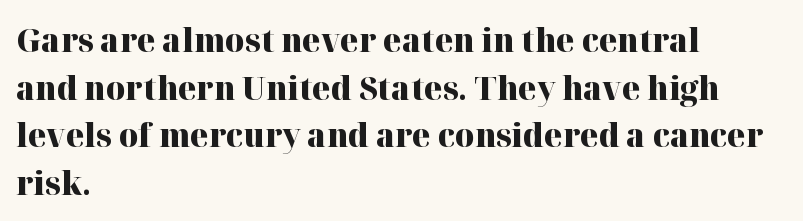
Q: Is the text bold? A: Yes.
Q: Is the text italic (slanted)? A: No, it is upright.
Q: Is the typeface a serif or a sans-serif typeface? A: Serif.
Q: Is the text underlined? A: No.
Q: How is the paragraph aligned? A: Left-aligned.
Q: Is the spacing between letters normal or unusually wide? A: Normal.
Q: Is the spacing between lines tight, normal or loose? A: Normal.
Q: Width (condensed, normal, or wide)? A: Normal.
Q: Stroke contrast? A: High.
Q: x-height? A: Medium.
Q: Monospaced? A: No.
